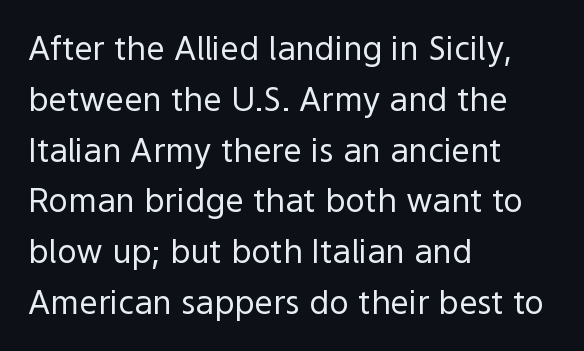
The image shows 33 px regular-weight sans-serif type, upright; set left-aligned, normal line spacing (1.54x), normal letter spacing, not underlined; a medium x-height.
